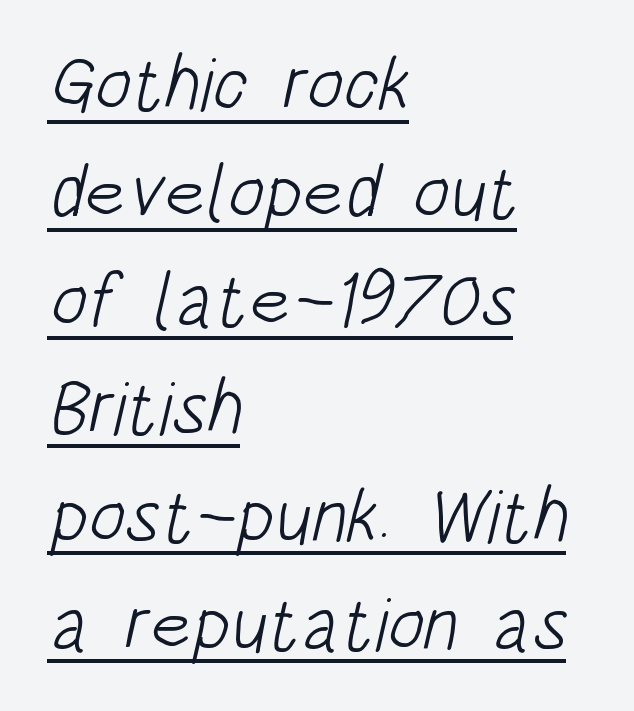
{"serif": "no", "bold": "no", "weight": "light", "width": "condensed", "stroke_contrast": "low", "x_height": "large", "monospaced": "no", "underline": "yes", "align": "left", "line_spacing": "normal", "line_spacing_ratio": 1.42, "letter_spacing": "normal", "letter_spacing_em": 0.0, "glyph_px": 76}
